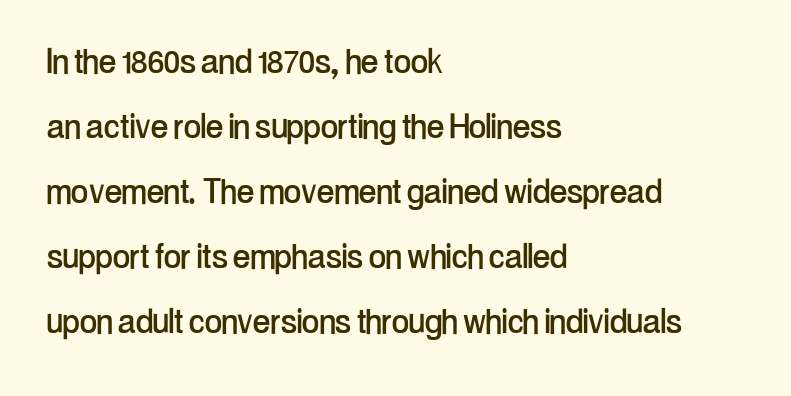
Q: Is the text italic (slanted)? A: No, it is upright.
Q: Is the typeface a serif or a sans-serif typeface? A: Sans-serif.
Q: Is the text underlined? A: No.
Q: How is the paragraph aligned? A: Left-aligned.
Q: Is the spacing between letters normal or unusually wide? A: Normal.
Q: Is the spacing between lines tight, normal or loose? A: Normal.
Q: Width (condensed, normal, or wide)? A: Condensed.
Q: Stroke contrast? A: Low.
Q: x-height? A: Medium.
Q: Monospaced? A: No.
